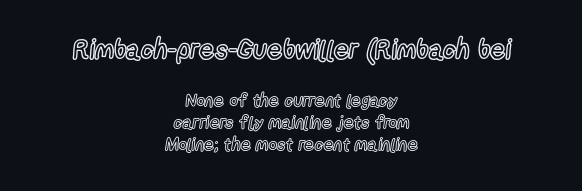
These lines keep a tight, regular rhythm from letter to letter. Just letters on the line, the space beneath them empty. A student would call this center alignment; a typographer would say set centered. The letters in the upper block stand taller than those in the block below.
